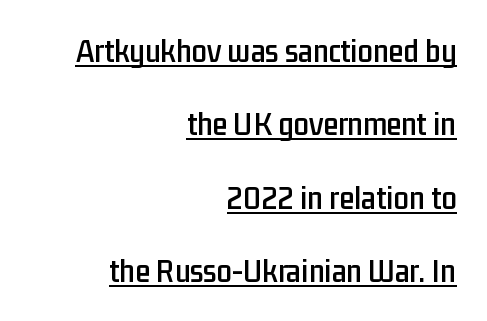
{"serif": "no", "italic": "no", "width": "condensed", "stroke_contrast": "low", "x_height": "medium", "monospaced": "no", "underline": "yes", "align": "right", "line_spacing": "loose", "line_spacing_ratio": 2.16, "letter_spacing": "normal", "letter_spacing_em": 0.0, "glyph_px": 34}
